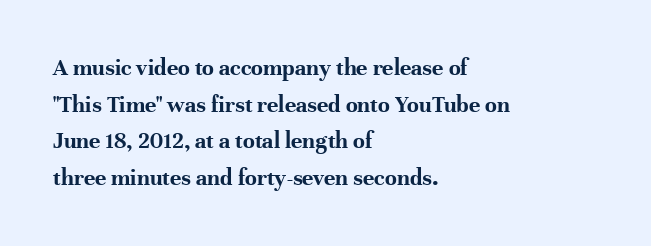
{"italic": "no", "bold": "yes", "underline": "no", "align": "left", "line_spacing": "normal", "line_spacing_ratio": 1.53, "letter_spacing": "normal", "letter_spacing_em": 0.0, "glyph_px": 24}
